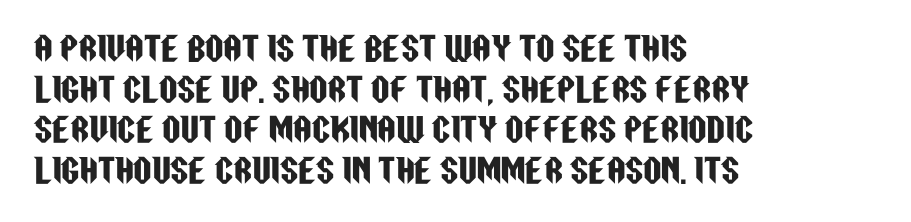
Q: Is the text italic (slanted)? A: No, it is upright.
Q: Is the typeface a serif or a sans-serif typeface? A: Sans-serif.
Q: Is the text underlined? A: No.
Q: How is the paragraph aligned? A: Left-aligned.
Q: Is the spacing between letters normal or unusually wide? A: Normal.
Q: Is the spacing between lines tight, normal or loose? A: Normal.
Q: Width (condensed, normal, or wide)? A: Condensed.
Q: Stroke contrast? A: Low.
Q: x-height? A: Large.
Q: Monospaced? A: No.
